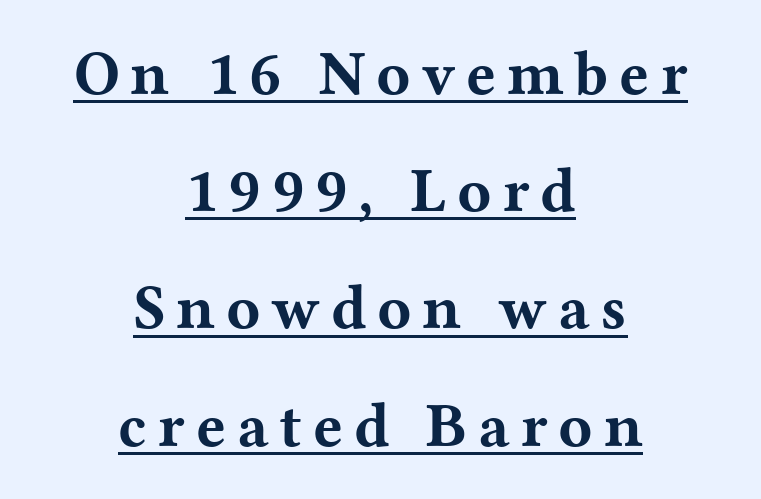
Q: Is the text bold? A: Yes.
Q: Is the text italic (slanted)? A: No, it is upright.
Q: Is the typeface a serif or a sans-serif typeface? A: Serif.
Q: Is the text underlined? A: Yes.
Q: How is the paragraph aligned? A: Centered.
Q: Width (condensed, normal, or wide)? A: Wide.
Q: Stroke contrast? A: Medium.
Q: x-height? A: Medium.
Q: Monospaced? A: No.
